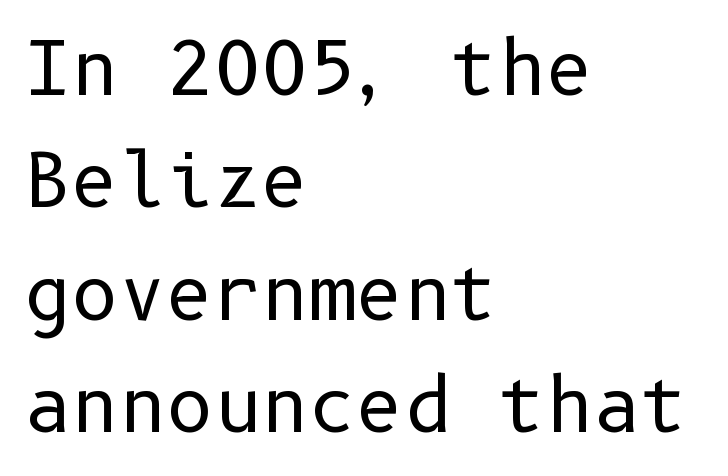
The image shows 73 px regular-weight sans-serif type, upright; set left-aligned, normal line spacing (1.54x), normal letter spacing, not underlined; low stroke contrast and a medium x-height.
